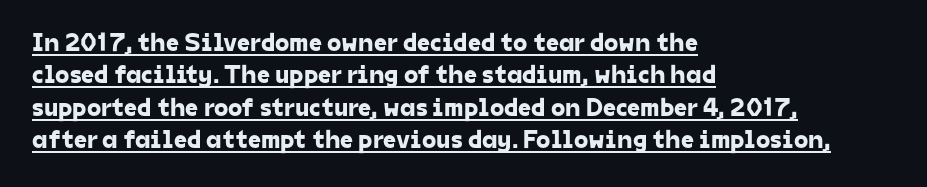
Q: Is the text underlined? A: Yes.
Q: How is the paragraph aligned? A: Left-aligned.
Q: Is the spacing between letters normal or unusually wide? A: Normal.
Q: Is the spacing between lines tight, normal or loose? A: Normal.
